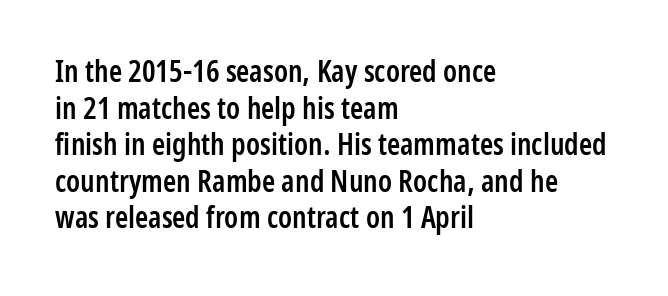
Q: Is the text bold? A: Semi-bold.
Q: Is the text italic (slanted)? A: No, it is upright.
Q: Is the typeface a serif or a sans-serif typeface? A: Sans-serif.
Q: Is the text underlined? A: No.
Q: How is the paragraph aligned? A: Left-aligned.
Q: Is the spacing between letters normal or unusually wide? A: Normal.
Q: Width (condensed, normal, or wide)? A: Condensed.
Q: Stroke contrast? A: Low.
Q: x-height? A: Medium.
Q: Monospaced? A: No.
